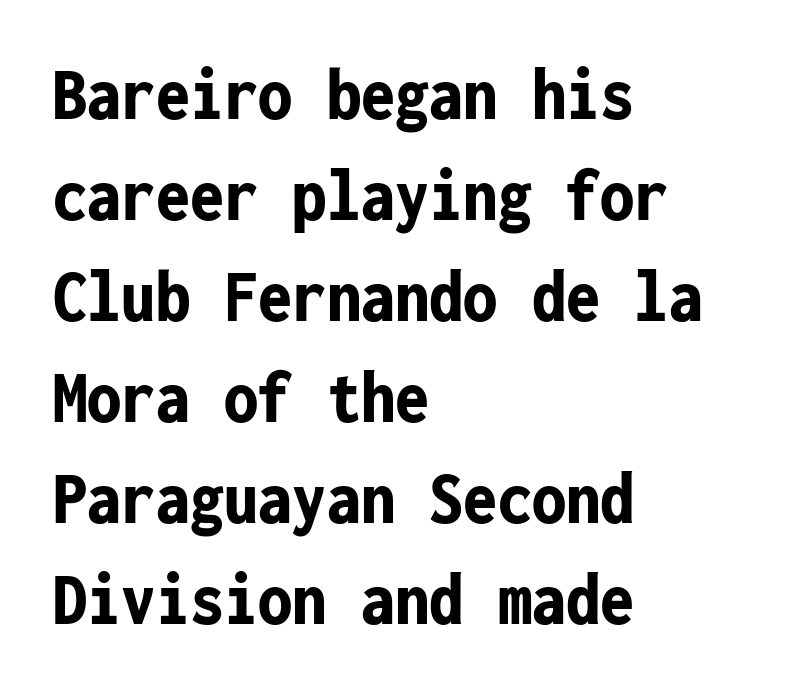
Looks like terminal output: every glyph gets an equal slot. Nobody drew a line under any word here. A normal amount of white space separates one row of letters from the next. The type sits square on the baseline with zero lean. Does the type have serifs? No, each stem ends abruptly. The font is running at its bold setting.
